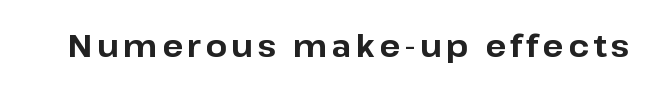
{"serif": "no", "italic": "no", "bold": "yes", "weight": "bold", "width": "normal", "stroke_contrast": "low", "x_height": "medium", "monospaced": "no", "underline": "no", "glyph_px": 31}
